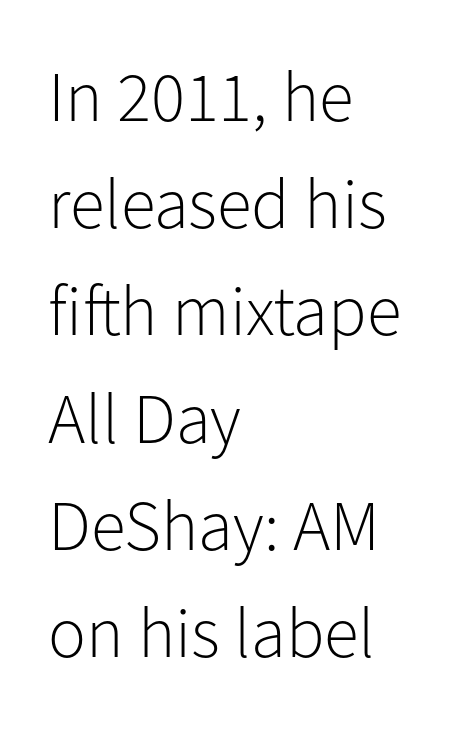
The image shows 71 px light sans-serif type, upright; set left-aligned, normal line spacing (1.51x), normal letter spacing, not underlined; low stroke contrast and a medium x-height.
